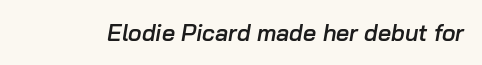
The image shows 23 px text type, italic (leaning right); set normal letter spacing, not underlined.
